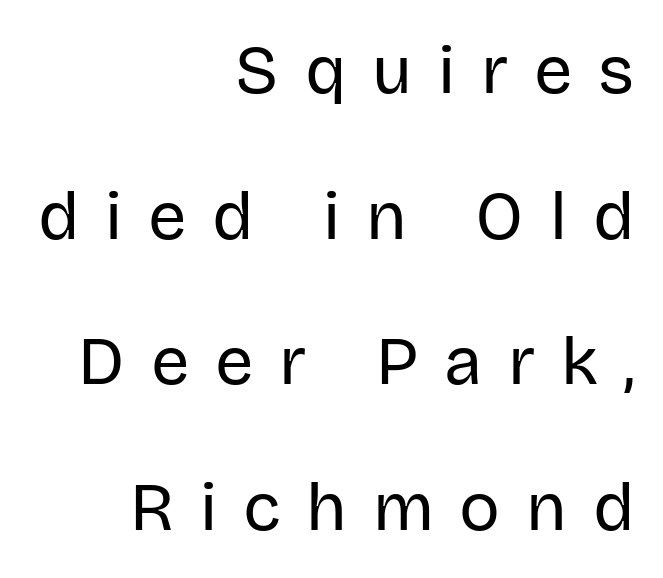
Q: Is the text bold? A: No.
Q: Is the text italic (slanted)? A: No, it is upright.
Q: Is the typeface a serif or a sans-serif typeface? A: Sans-serif.
Q: Is the text underlined? A: No.
Q: How is the paragraph aligned? A: Right-aligned.
Q: Is the spacing between letters normal or unusually wide? A: Unusually wide.
Q: Is the spacing between lines tight, normal or loose? A: Loose.
Q: Width (condensed, normal, or wide)? A: Normal.
Q: Stroke contrast? A: Low.
Q: x-height? A: Large.
Q: Monospaced? A: No.
